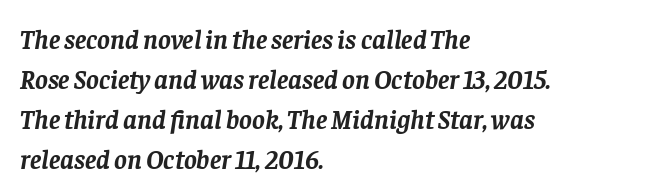
The image shows 27 px bold type, italic (leaning right); set left-aligned, normal line spacing (1.48x), normal letter spacing, not underlined.
